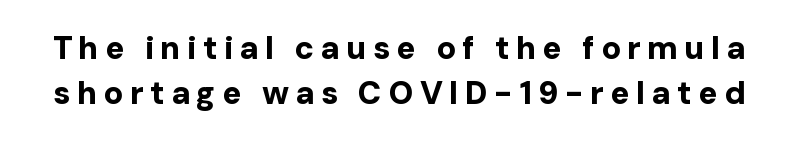
The image shows 32 px bold sans-serif type, upright; set normal line spacing (1.41x), unusually wide letter spacing (+0.2 em), not underlined; low stroke contrast and a medium x-height.
